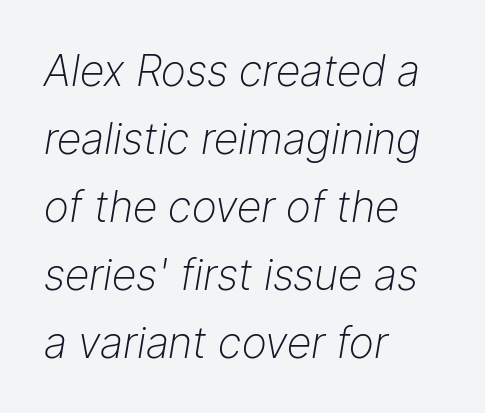
The image shows 43 px light type, italic (leaning right); set left-aligned, normal line spacing (1.58x), normal letter spacing, not underlined; low stroke contrast and a medium x-height.
